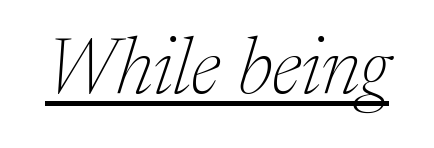
Q: Is the text bold? A: No.
Q: Is the text italic (slanted)? A: Yes, it leans right by about 17 degrees.
Q: Is the typeface a serif or a sans-serif typeface? A: Serif.
Q: Is the text underlined? A: Yes.
Q: Is the spacing between letters normal or unusually wide? A: Normal.
Q: Width (condensed, normal, or wide)? A: Normal.
Q: Stroke contrast? A: Medium.
Q: x-height? A: Medium.
Q: Monospaced? A: No.
